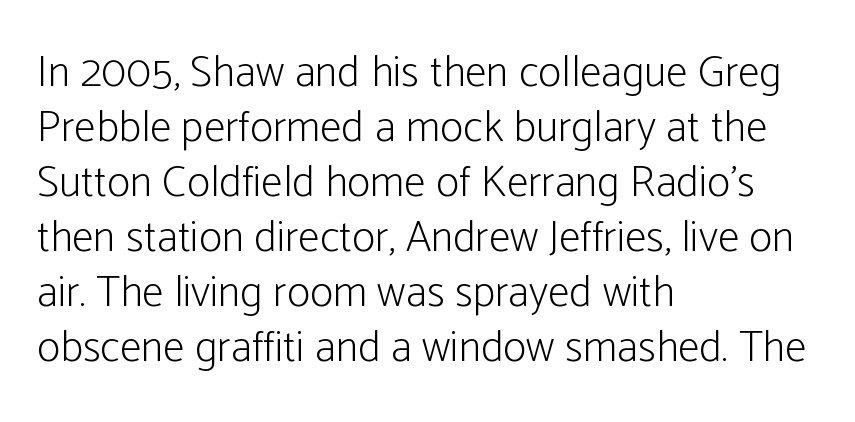
{"serif": "no", "italic": "no", "bold": "no", "weight": "light", "width": "condensed", "stroke_contrast": "low", "x_height": "medium", "monospaced": "no", "underline": "no", "align": "left", "line_spacing": "normal", "line_spacing_ratio": 1.25, "letter_spacing": "normal", "letter_spacing_em": 0.0, "glyph_px": 44}
